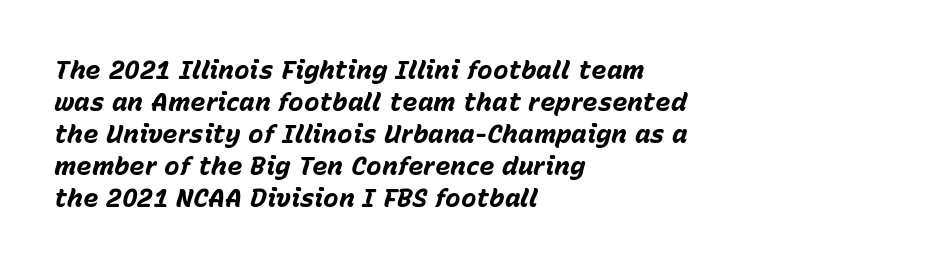
{"italic": "yes", "lean": "right", "slant_degrees": 15, "bold": "yes", "underline": "no", "align": "left", "line_spacing_ratio": 1.23, "letter_spacing": "normal", "letter_spacing_em": 0.0, "glyph_px": 26}
